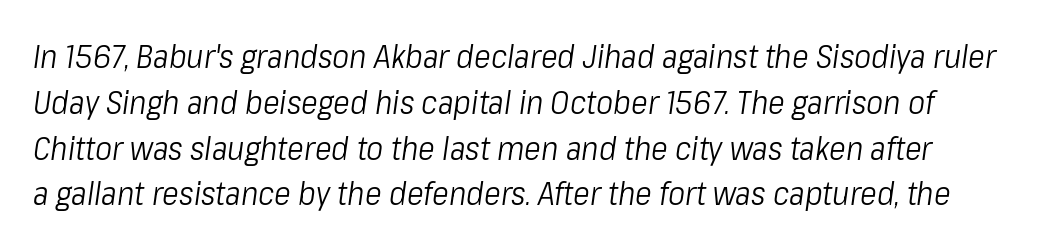
{"italic": "yes", "lean": "right", "slant_degrees": 8, "bold": "no", "weight": "light", "width": "condensed", "stroke_contrast": "low", "x_height": "medium", "monospaced": "no", "underline": "no", "line_spacing": "normal", "line_spacing_ratio": 1.43, "letter_spacing": "normal", "letter_spacing_em": 0.0, "glyph_px": 32}
